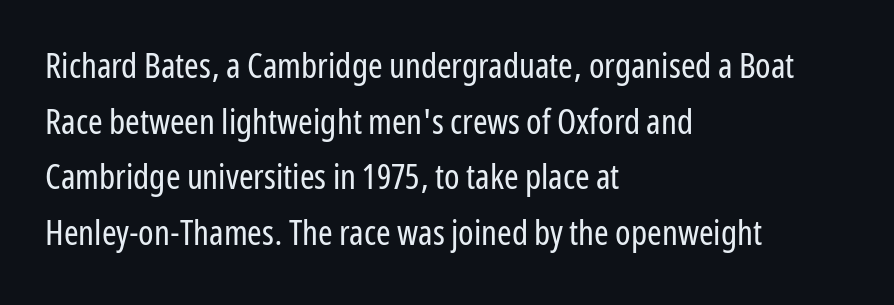
Horizontal bands of white between lines are of average thickness. Descender tails drop into unmarked territory. The rag falls on the right side of this text block. Characters follow at the spacing the type designer built in. Weight class: somewhere from thin through regular.
